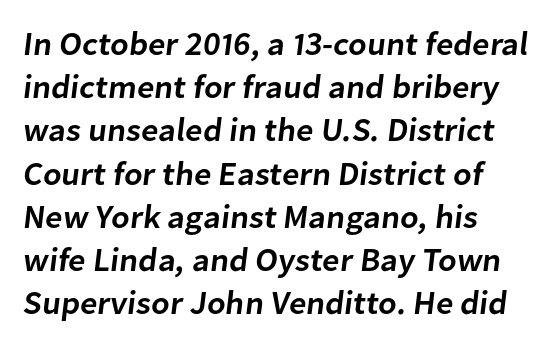
Font category for this specimen: sans-serif. This rendering uses left alignment, leaving the right contour irregular. Its strokes are somewhat broadened, the hallmark of semibold type. Compared with typical paragraphs, the rows here are spaced about the same. No word sits above an underline. Is this a fixed-width face? No — the glyphs have proportional, varying widths.
